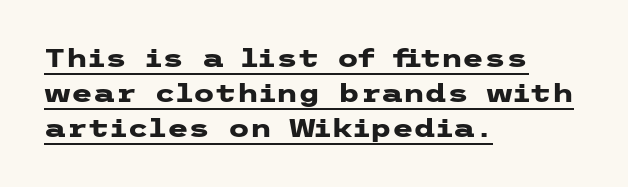
The image shows 25 px bold type, upright; set left-aligned, normal line spacing (1.4x), normal letter spacing, underlined.
